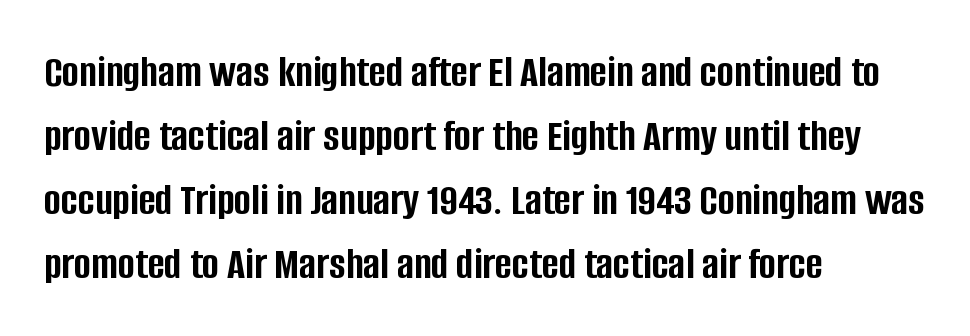
Q: Is the text bold? A: Yes.
Q: Is the text italic (slanted)? A: No, it is upright.
Q: Is the typeface a serif or a sans-serif typeface? A: Sans-serif.
Q: Is the text underlined? A: No.
Q: How is the paragraph aligned? A: Left-aligned.
Q: Is the spacing between letters normal or unusually wide? A: Normal.
Q: Is the spacing between lines tight, normal or loose? A: Normal.
Q: Width (condensed, normal, or wide)? A: Condensed.
Q: Stroke contrast? A: Low.
Q: x-height? A: Large.
Q: Monospaced? A: No.
